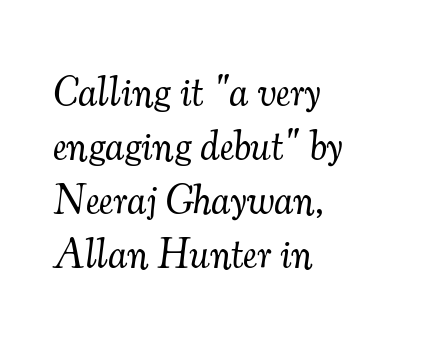
{"serif": "yes", "italic": "yes", "lean": "right", "slant_degrees": 7, "bold": "no", "weight": "light", "width": "normal", "stroke_contrast": "medium", "x_height": "small", "monospaced": "no", "underline": "no", "align": "left", "line_spacing": "normal", "line_spacing_ratio": 1.32, "letter_spacing": "normal", "letter_spacing_em": 0.0, "glyph_px": 41}
